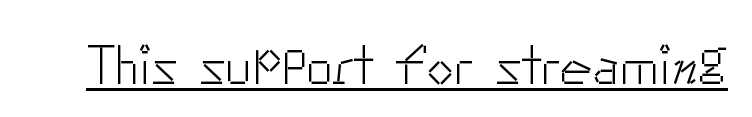
Weight: regular or lighter. No feet cap the strokes, marking this as sans-serif type. What decoration does the sample have? An underline. There is no visible air inserted between adjacent glyphs. The passage shown is typed in a proportional face where columns would drift. Vertical strokes here are truly vertical.
